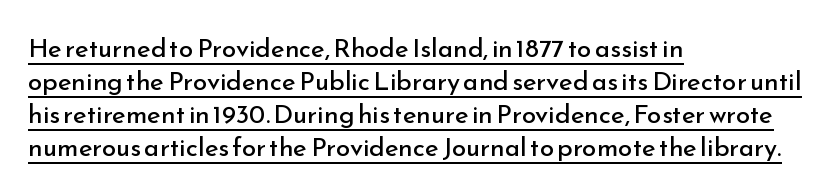
The image shows 26 px text type, upright; set left-aligned, normal line spacing (1.27x), normal letter spacing, underlined.
